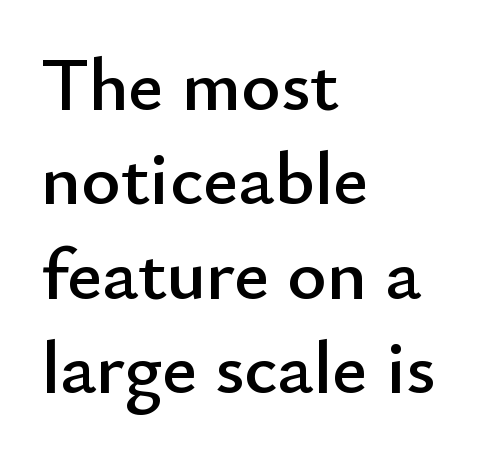
{"serif": "no", "italic": "no", "width": "normal", "stroke_contrast": "low", "x_height": "small", "monospaced": "no", "underline": "no", "align": "left", "line_spacing": "normal", "line_spacing_ratio": 1.26, "letter_spacing": "normal", "letter_spacing_em": 0.0, "glyph_px": 75}
